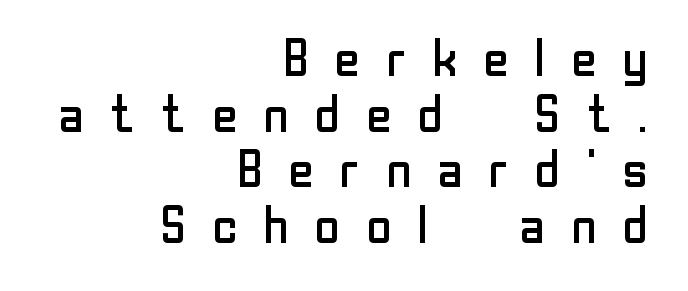
{"serif": "no", "italic": "no", "bold": "no", "weight": "regular", "width": "normal", "stroke_contrast": "low", "x_height": "medium", "monospaced": "no", "underline": "no", "align": "right", "line_spacing": "tight", "line_spacing_ratio": 1.09, "letter_spacing": "wide", "letter_spacing_em": 0.42, "glyph_px": 51}
